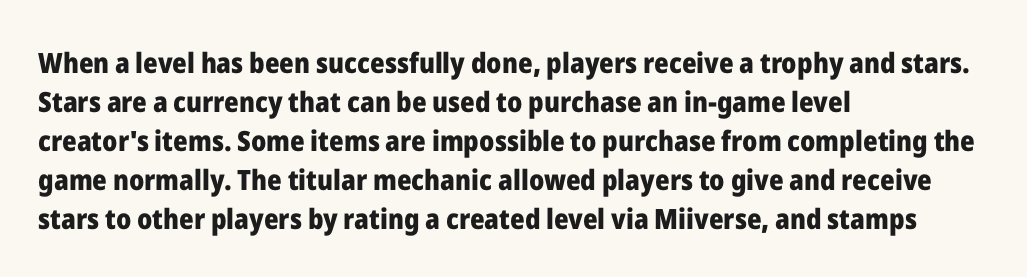
{"serif": "no", "italic": "no", "bold": "yes", "weight": "heavy", "width": "normal", "stroke_contrast": "low", "x_height": "medium", "monospaced": "no", "underline": "no", "align": "left", "line_spacing": "normal", "line_spacing_ratio": 1.39, "letter_spacing": "normal", "letter_spacing_em": 0.0, "glyph_px": 28}
